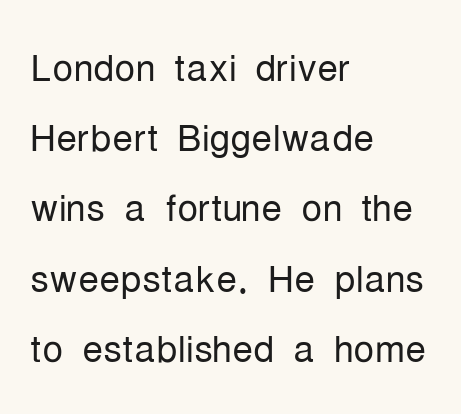
Q: Is the text bold? A: No.
Q: Is the text italic (slanted)? A: No, it is upright.
Q: Is the typeface a serif or a sans-serif typeface? A: Sans-serif.
Q: Is the text underlined? A: No.
Q: How is the paragraph aligned? A: Left-aligned.
Q: Is the spacing between letters normal or unusually wide? A: Normal.
Q: Is the spacing between lines tight, normal or loose? A: Normal.
Q: Width (condensed, normal, or wide)? A: Condensed.
Q: Stroke contrast? A: Low.
Q: x-height? A: Medium.
Q: Monospaced? A: No.
